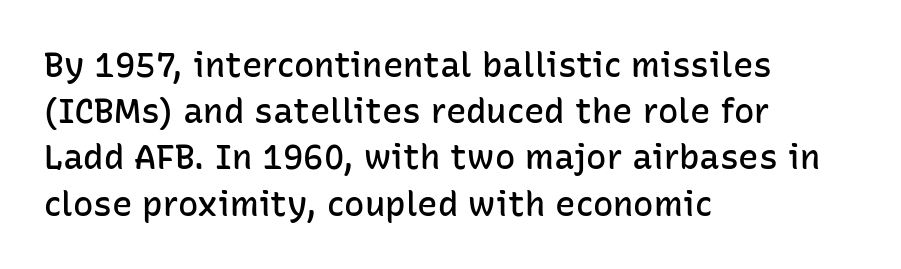
{"serif": "no", "italic": "no", "bold": "semi", "weight": "semibold", "width": "normal", "stroke_contrast": "low", "x_height": "medium", "monospaced": "no", "underline": "no", "align": "left", "line_spacing": "normal", "line_spacing_ratio": 1.36, "letter_spacing": "normal", "letter_spacing_em": 0.0, "glyph_px": 34}
